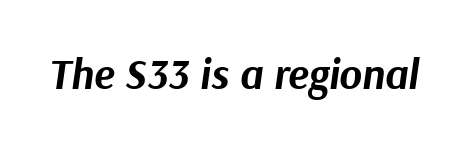
Q: Is the text bold? A: Yes.
Q: Is the text italic (slanted)? A: Yes, it leans right by about 9 degrees.
Q: Is the text underlined? A: No.
Q: Is the spacing between letters normal or unusually wide? A: Normal.
Q: Width (condensed, normal, or wide)? A: Normal.
Q: Stroke contrast? A: Medium.
Q: x-height? A: Medium.
Q: Monospaced? A: No.
